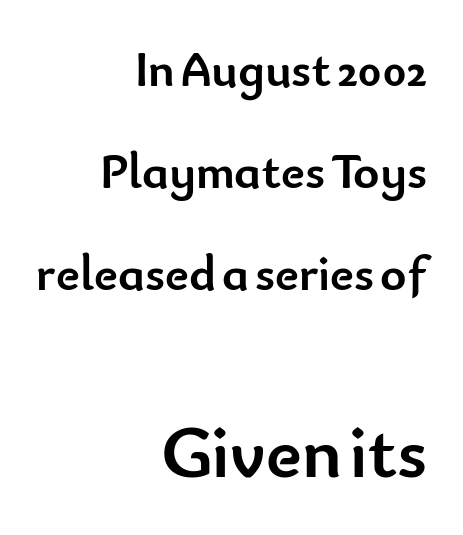
Q: Is the text bold? A: Yes.
Q: Is the text italic (slanted)? A: No, it is upright.
Q: Is the typeface a serif or a sans-serif typeface? A: Sans-serif.
Q: Is the text underlined? A: No.
Q: How is the paragraph aligned? A: Right-aligned.
Q: Is the spacing between letters normal or unusually wide? A: Normal.
Q: Is the spacing between lines tight, normal or loose? A: Loose.
Q: Which block of text is set in a larger size, the first (top) or the second (bottom)? A: The second (bottom) one.
Q: Width (condensed, normal, or wide)? A: Normal.
Q: Stroke contrast? A: Low.
Q: x-height? A: Small.
Q: Monospaced? A: No.
